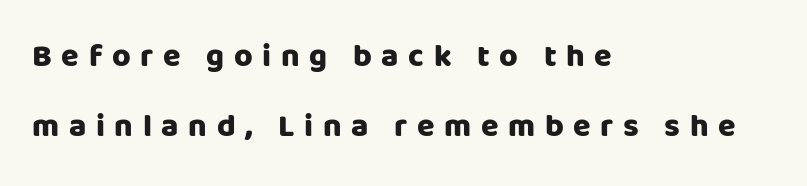
The image shows 32 px heavy sans-serif type, upright; set left-aligned, loose line spacing (2.18x), unusually wide letter spacing (+0.3 em), not underlined; low stroke contrast and a large x-height.
